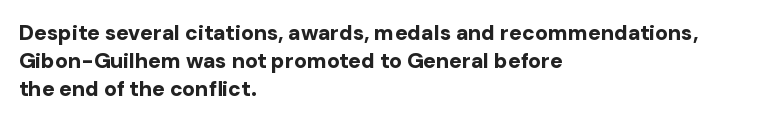
Style check: upright. Reading down the block, your eye returns to a fixed left position each line. This rendering leaves character spacing at its baseline value. Check under the words: just untouched page.
